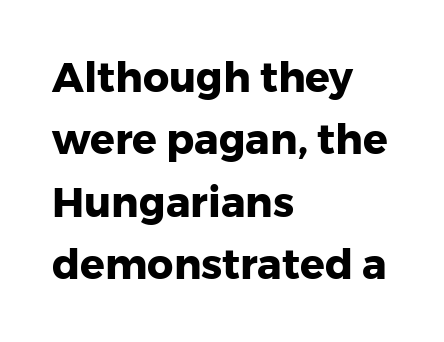
{"serif": "no", "italic": "no", "bold": "yes", "weight": "heavy", "width": "normal", "stroke_contrast": "low", "x_height": "medium", "monospaced": "no", "underline": "no", "align": "left", "line_spacing": "normal", "line_spacing_ratio": 1.52, "letter_spacing": "normal", "letter_spacing_em": 0.0, "glyph_px": 41}
